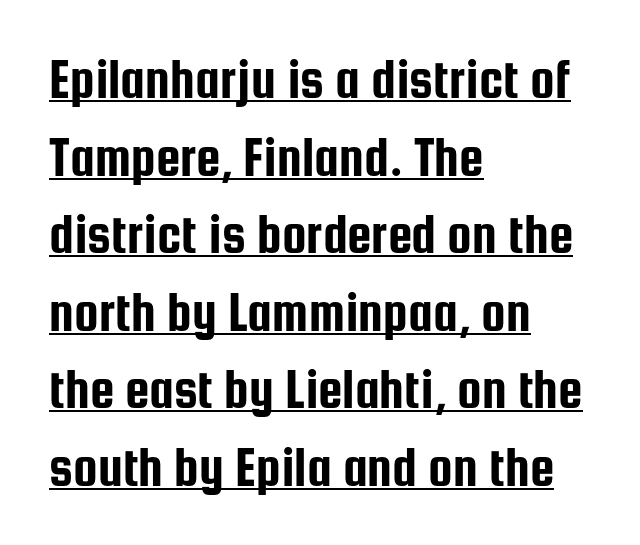
Q: Is the text italic (slanted)? A: No, it is upright.
Q: Is the typeface a serif or a sans-serif typeface? A: Sans-serif.
Q: Is the text underlined? A: Yes.
Q: How is the paragraph aligned? A: Left-aligned.
Q: Is the spacing between letters normal or unusually wide? A: Normal.
Q: Is the spacing between lines tight, normal or loose? A: Normal.
Q: Width (condensed, normal, or wide)? A: Condensed.
Q: Stroke contrast? A: Low.
Q: x-height? A: Medium.
Q: Monospaced? A: No.
